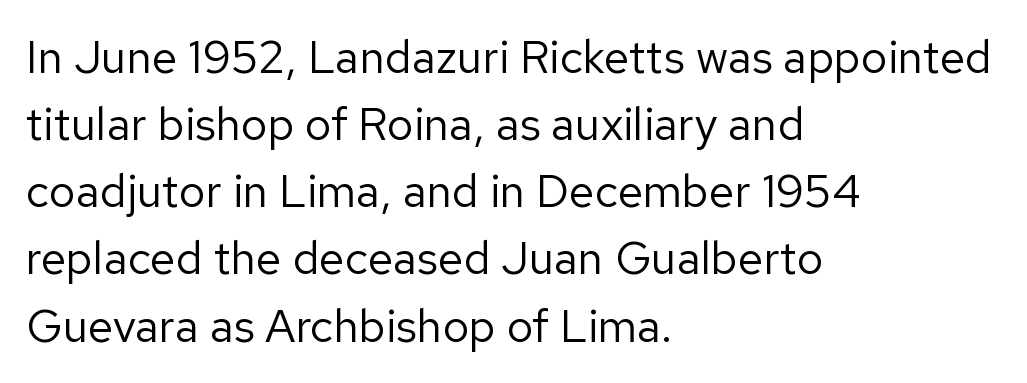
The image shows 46 px regular-weight sans-serif type, upright; set left-aligned, normal line spacing (1.46x), normal letter spacing, not underlined; low stroke contrast and a medium x-height.
